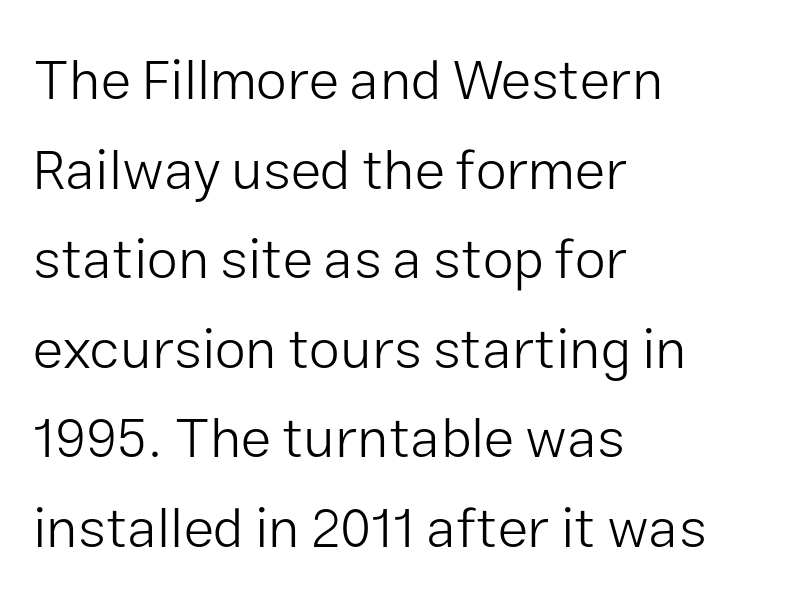
{"serif": "no", "italic": "no", "bold": "no", "weight": "light", "width": "normal", "stroke_contrast": "low", "x_height": "medium", "monospaced": "no", "underline": "no", "align": "left", "line_spacing": "normal", "line_spacing_ratio": 1.6, "letter_spacing": "normal", "letter_spacing_em": 0.0, "glyph_px": 56}
